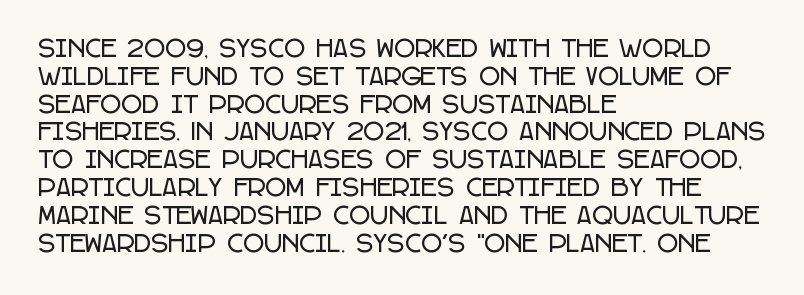
Q: Is the text italic (slanted)? A: No, it is upright.
Q: Is the text underlined? A: No.
Q: How is the paragraph aligned? A: Left-aligned.
Q: Is the spacing between letters normal or unusually wide? A: Normal.
